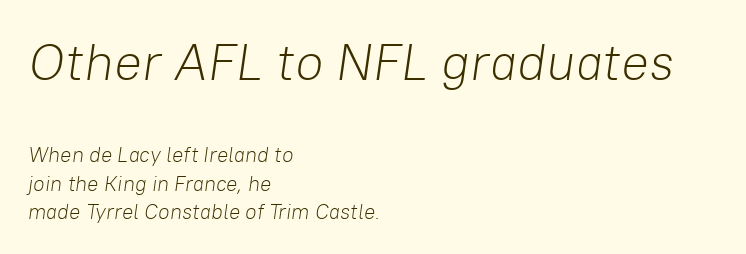
The image shows 52 px light type, italic (leaning right); set left-aligned, normal line spacing (1.37x), normal letter spacing, not underlined; the first (top) block is 2.48x larger; low stroke contrast and a medium x-height.
